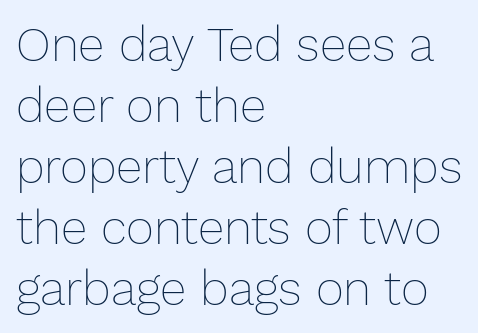
{"italic": "no", "bold": "no", "weight": "thin", "width": "normal", "stroke_contrast": "low", "x_height": "medium", "monospaced": "no", "underline": "no", "align": "left", "line_spacing": "normal", "line_spacing_ratio": 1.27, "letter_spacing": "normal", "letter_spacing_em": 0.0, "glyph_px": 48}
